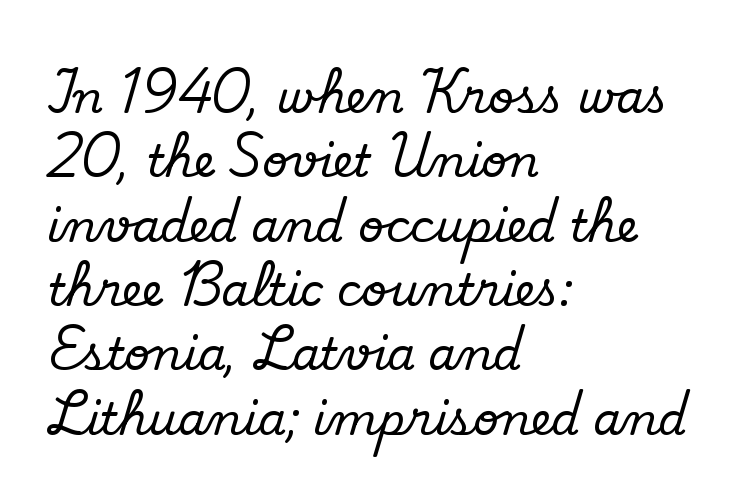
Q: Is the text italic (slanted)? A: Yes.
Q: Is the typeface a serif or a sans-serif typeface? A: Serif.
Q: Is the text underlined? A: No.
Q: How is the paragraph aligned? A: Left-aligned.
Q: Is the spacing between letters normal or unusually wide? A: Normal.
Q: Is the spacing between lines tight, normal or loose? A: Normal.
Q: Width (condensed, normal, or wide)? A: Normal.
Q: Stroke contrast? A: Low.
Q: x-height? A: Small.
Q: Monospaced? A: No.
